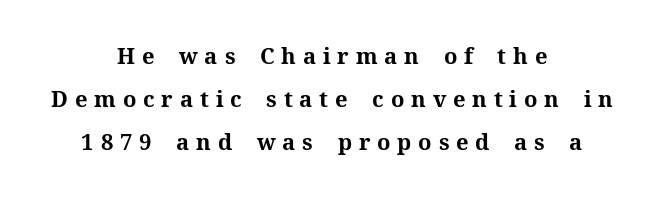
The horizontal fit of the characters is loose and conspicuously gappy. Honestly, the rows look like they've been pulled way apart. Is there any slant? The stems are plumb. Caption: multi-line text, centered on the measure. Only glyphs here, with clear space below each row. You'd pick this weight for a headline — it's a proper bold.
